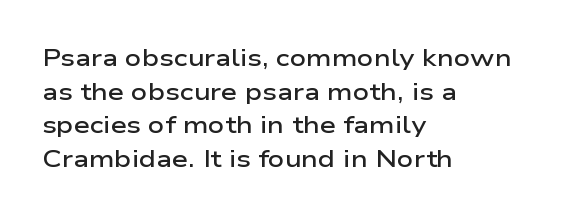
Q: Is the text bold? A: Semi-bold.
Q: Is the text italic (slanted)? A: No, it is upright.
Q: Is the text underlined? A: No.
Q: How is the paragraph aligned? A: Left-aligned.
Q: Is the spacing between letters normal or unusually wide? A: Normal.
Q: Is the spacing between lines tight, normal or loose? A: Normal.
